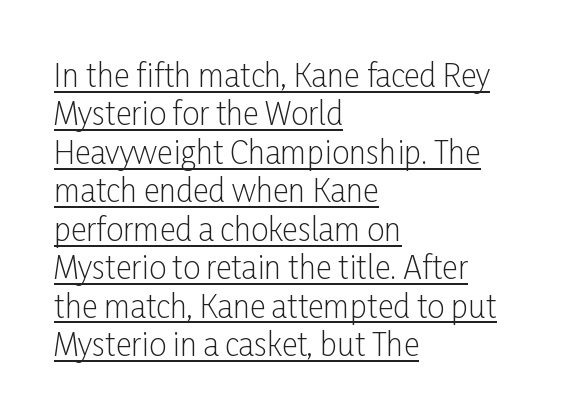
{"serif": "no", "italic": "no", "bold": "no", "weight": "light", "width": "condensed", "stroke_contrast": "low", "x_height": "medium", "monospaced": "no", "underline": "yes", "align": "left", "line_spacing_ratio": 1.24, "letter_spacing": "normal", "letter_spacing_em": 0.0, "glyph_px": 31}
